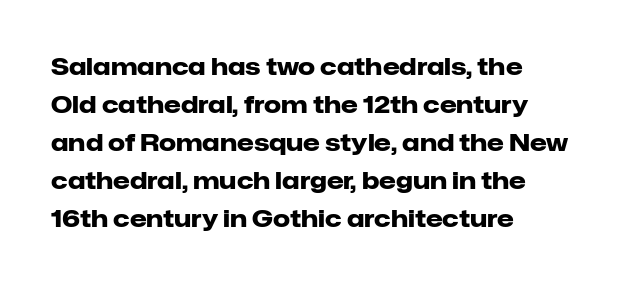
{"italic": "no", "bold": "yes", "underline": "no", "align": "left", "line_spacing": "normal", "line_spacing_ratio": 1.58, "letter_spacing": "normal", "letter_spacing_em": 0.0, "glyph_px": 24}
